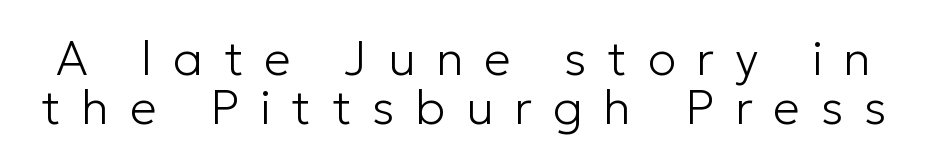
{"serif": "no", "italic": "no", "bold": "no", "weight": "light", "width": "normal", "stroke_contrast": "low", "x_height": "medium", "monospaced": "no", "underline": "no", "line_spacing": "tight", "line_spacing_ratio": 1.03, "letter_spacing": "wide", "letter_spacing_em": 0.43, "glyph_px": 48}
